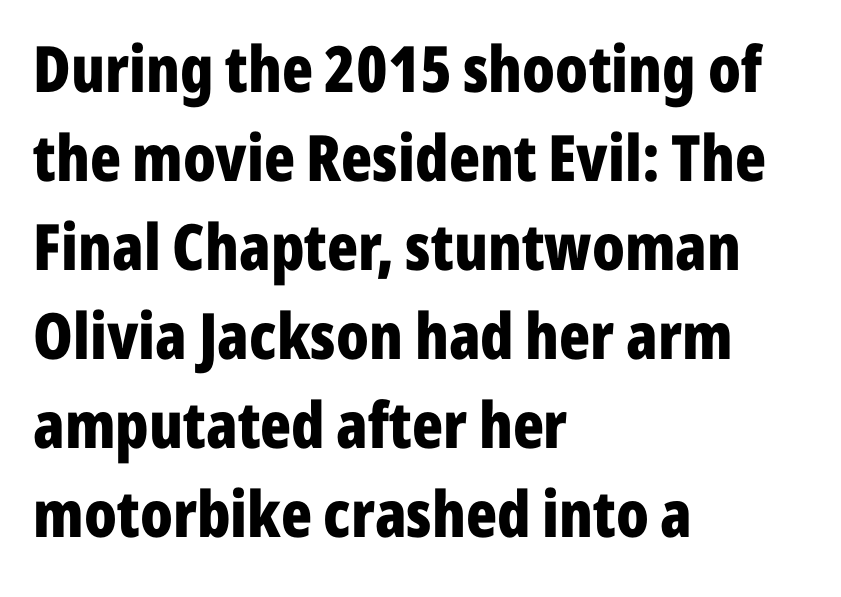
You could not count columns in this text — the font is proportionally spaced. Observe the absence of serifs on each vertical stroke in this sample. Style check: upright. The setting favours the left margin, as ordinary paragraphs usually do. The letters sit at their default tracking, neither squeezed nor spread.
